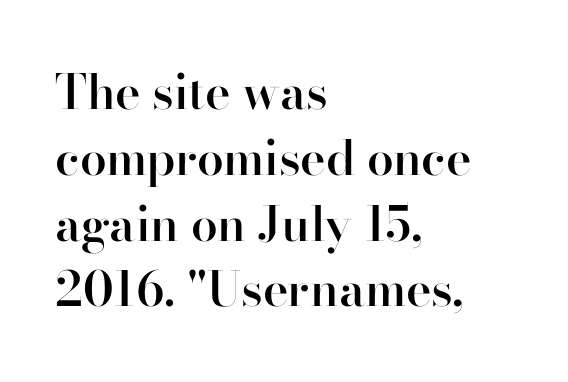
The image shows 48 px semibold serif type, upright; set left-aligned, normal line spacing (1.37x), normal letter spacing, not underlined; high stroke contrast and a small x-height.
